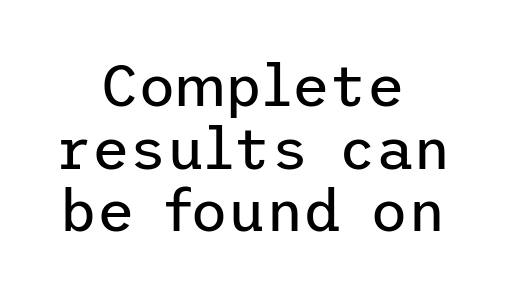
{"serif": "no", "italic": "no", "bold": "no", "weight": "regular", "width": "normal", "stroke_contrast": "low", "x_height": "medium", "underline": "no", "align": "center", "line_spacing": "tight", "line_spacing_ratio": 1.08, "letter_spacing": "normal", "letter_spacing_em": 0.0, "glyph_px": 58}
